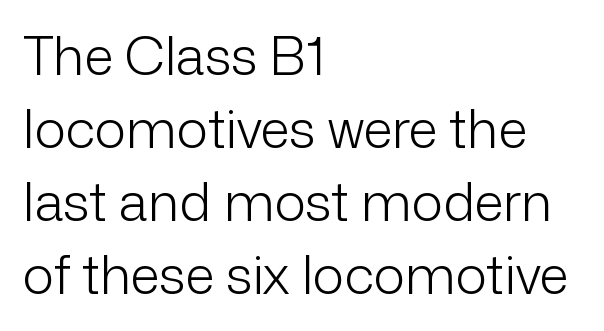
The image shows 53 px light sans-serif type, upright; set left-aligned, normal line spacing (1.38x), normal letter spacing, not underlined; low stroke contrast and a medium x-height.
